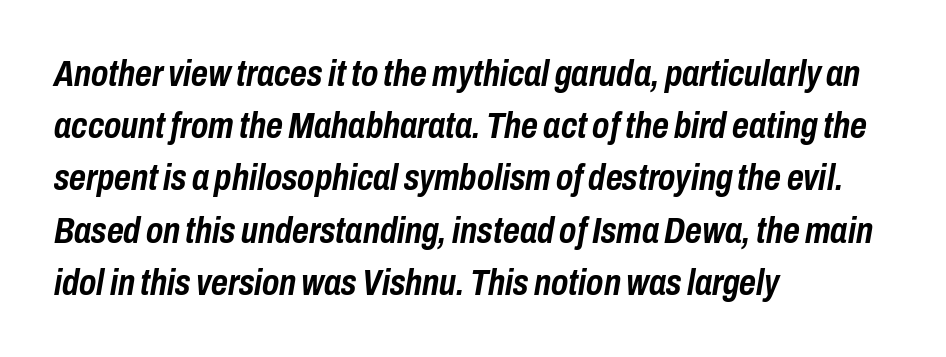
The image shows 36 px semibold, condensed type, italic (leaning right); set left-aligned, normal line spacing (1.45x), normal letter spacing, not underlined; low stroke contrast and a medium x-height.
